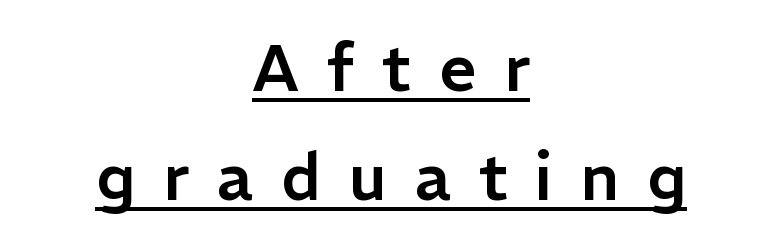
The image shows 65 px sans-serif type, upright; set centered, normal line spacing (1.67x), unusually wide letter spacing (+0.43 em), underlined; low stroke contrast and a medium x-height.
